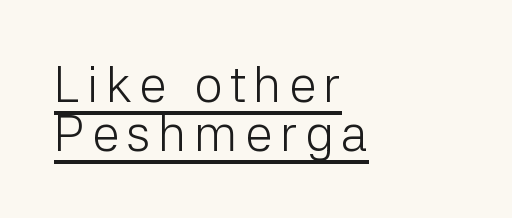
{"serif": "no", "italic": "no", "bold": "no", "weight": "light", "width": "normal", "stroke_contrast": "low", "x_height": "medium", "monospaced": "no", "underline": "yes", "align": "left", "line_spacing": "tight", "line_spacing_ratio": 0.98, "glyph_px": 50}
